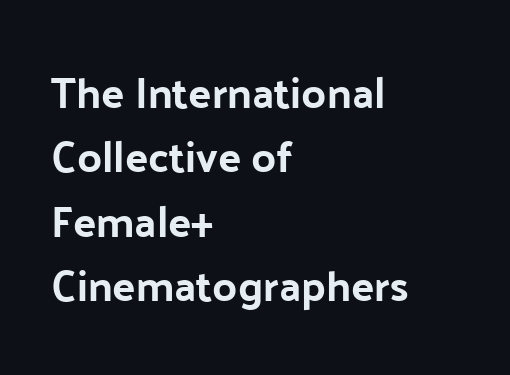
{"serif": "no", "italic": "no", "width": "normal", "stroke_contrast": "low", "x_height": "medium", "monospaced": "no", "underline": "no", "align": "left", "line_spacing": "normal", "line_spacing_ratio": 1.5, "letter_spacing": "normal", "letter_spacing_em": 0.0, "glyph_px": 43}
